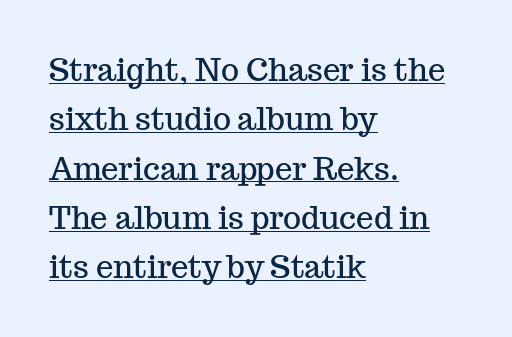
{"serif": "yes", "italic": "no", "width": "normal", "stroke_contrast": "medium", "x_height": "medium", "monospaced": "no", "underline": "yes", "align": "left", "line_spacing": "normal", "line_spacing_ratio": 1.59, "letter_spacing": "normal", "letter_spacing_em": 0.0, "glyph_px": 31}
